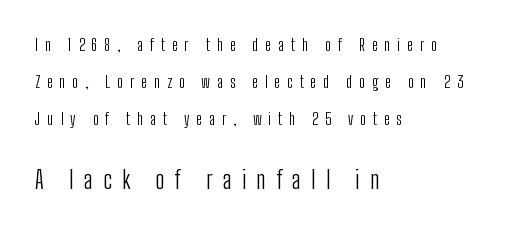
{"italic": "no", "bold": "no", "underline": "no", "align": "left", "line_spacing": "loose", "line_spacing_ratio": 2.31, "letter_spacing": "wide", "letter_spacing_em": 0.43, "larger_block": "second", "size_ratio": 1.5, "glyph_px": 24}
